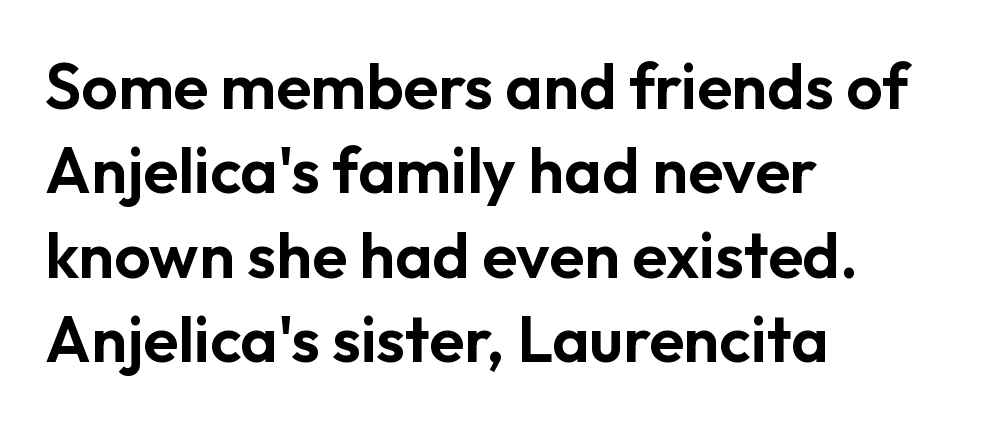
{"serif": "no", "italic": "no", "width": "normal", "stroke_contrast": "low", "x_height": "medium", "monospaced": "no", "underline": "no", "align": "left", "line_spacing": "normal", "line_spacing_ratio": 1.32, "letter_spacing": "normal", "letter_spacing_em": 0.0, "glyph_px": 64}
